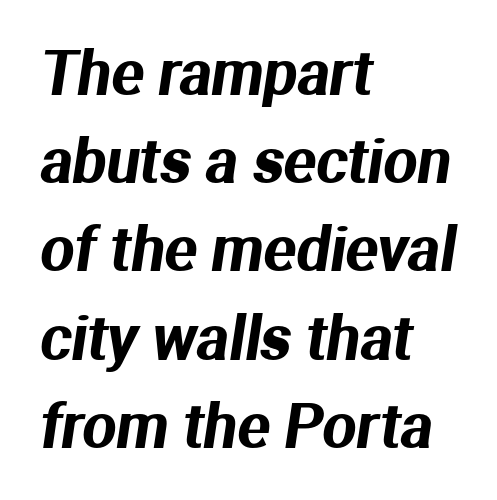
{"serif": "no", "width": "normal", "stroke_contrast": "medium", "x_height": "medium", "monospaced": "no", "underline": "no", "align": "left", "line_spacing": "normal", "line_spacing_ratio": 1.47, "letter_spacing": "normal", "letter_spacing_em": 0.0, "glyph_px": 60}
